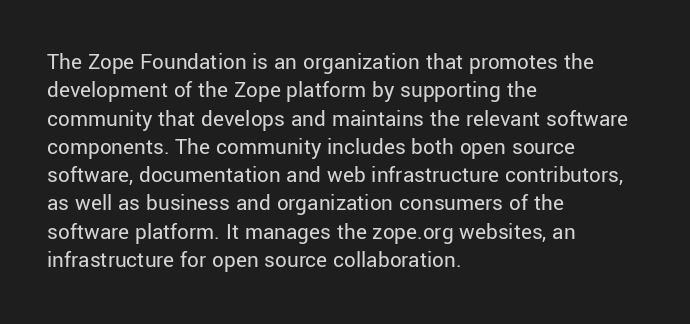
Q: Is the text bold? A: No.
Q: Is the text italic (slanted)? A: No, it is upright.
Q: Is the text underlined? A: No.
Q: How is the paragraph aligned? A: Left-aligned.
Q: Is the spacing between letters normal or unusually wide? A: Normal.
